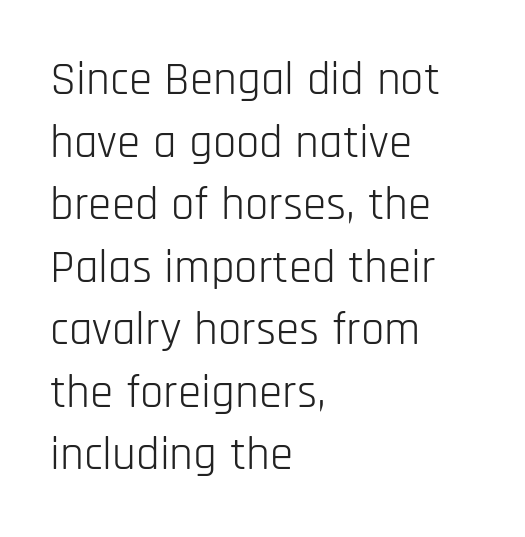
To sum up the face: it is a sans, with no serifs. The lines sit at an ordinary, default distance from one another. The type sits square on the baseline with zero lean. The baseline area is clear.
